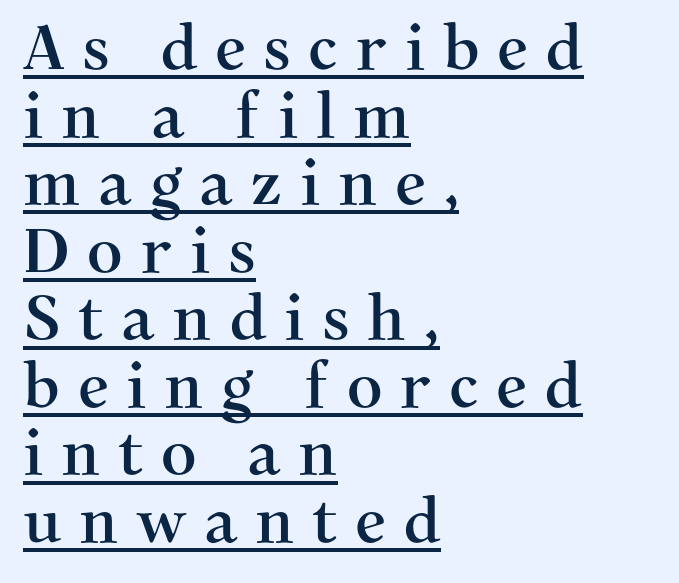
The image shows 62 px serif type, upright; set left-aligned, tight line spacing (1.09x), unusually wide letter spacing (+0.28 em), underlined; medium stroke contrast and a medium x-height.
